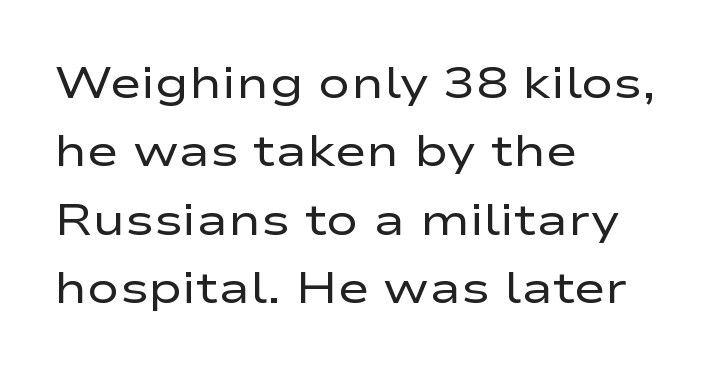
Q: Is the text bold? A: No.
Q: Is the text italic (slanted)? A: No, it is upright.
Q: Is the typeface a serif or a sans-serif typeface? A: Sans-serif.
Q: Is the text underlined? A: No.
Q: How is the paragraph aligned? A: Left-aligned.
Q: Is the spacing between letters normal or unusually wide? A: Normal.
Q: Is the spacing between lines tight, normal or loose? A: Normal.
Q: Width (condensed, normal, or wide)? A: Wide.
Q: Stroke contrast? A: Low.
Q: x-height? A: Medium.
Q: Monospaced? A: No.
